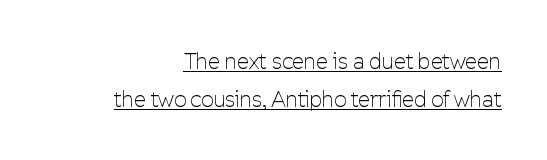
The lettering holds an erect, upright posture throughout. This is not heavy type; no bold has been used. Somebody hit Ctrl+U on this one — the words are underlined. Default kerning and tracking; the words read as compact shapes.
